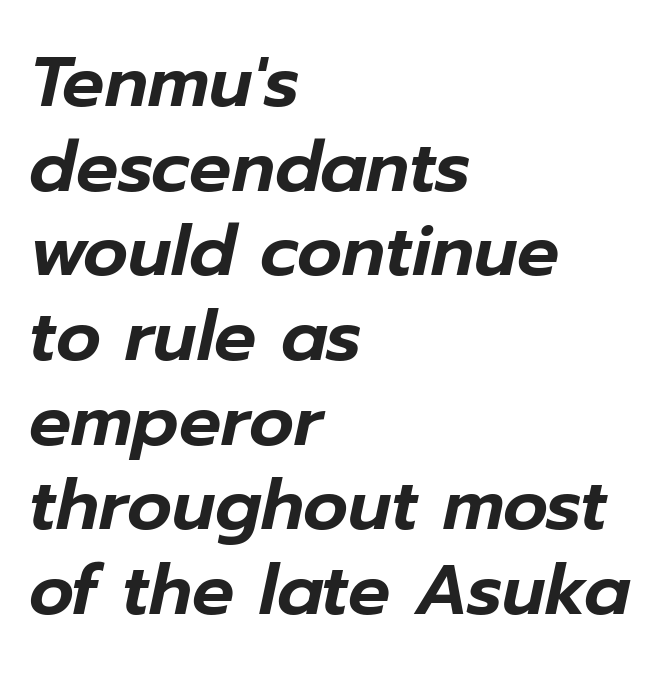
Each line starts at the same left margin while the right side varies. The gaps between neighbouring characters are ordinary and unremarkable. Glance below the letters and you will spot only blank space. Is this a fixed-width face? No — the glyphs have proportional, varying widths. Quick note: italic.
